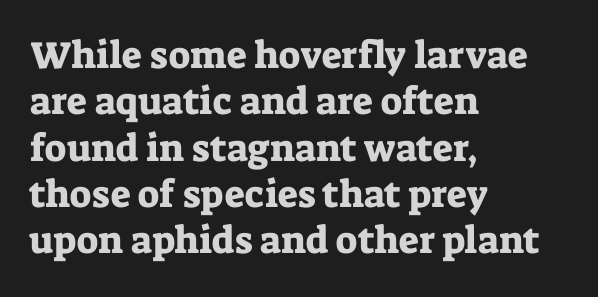
Q: Is the text italic (slanted)? A: No, it is upright.
Q: Is the typeface a serif or a sans-serif typeface? A: Serif.
Q: Is the text underlined? A: No.
Q: How is the paragraph aligned? A: Left-aligned.
Q: Is the spacing between letters normal or unusually wide? A: Normal.
Q: Width (condensed, normal, or wide)? A: Normal.
Q: Stroke contrast? A: Low.
Q: x-height? A: Medium.
Q: Monospaced? A: No.
